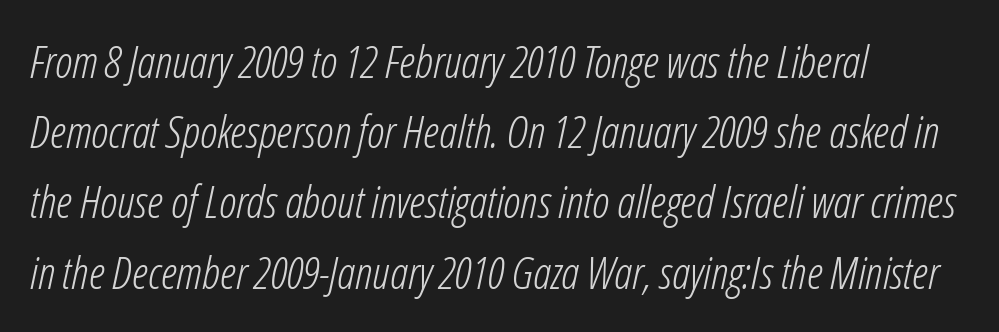
{"italic": "yes", "lean": "right", "slant_degrees": 12, "bold": "no", "weight": "light", "width": "condensed", "stroke_contrast": "low", "x_height": "medium", "monospaced": "no", "underline": "no", "align": "left", "line_spacing": "normal", "line_spacing_ratio": 1.56, "letter_spacing": "normal", "letter_spacing_em": 0.0, "glyph_px": 45}
